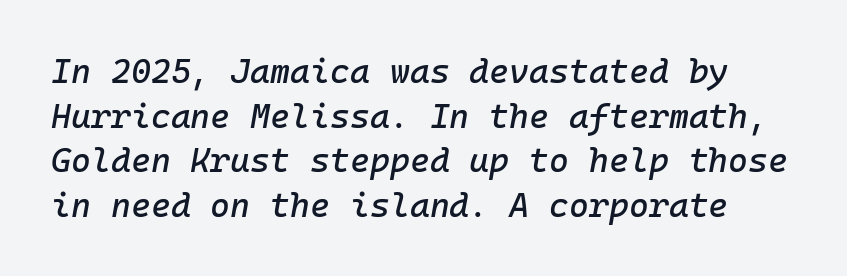
The image shows 34 px text type, italic (leaning right), monospaced; set normal line spacing (1.31x), normal letter spacing, not underlined; low stroke contrast and a medium x-height.
